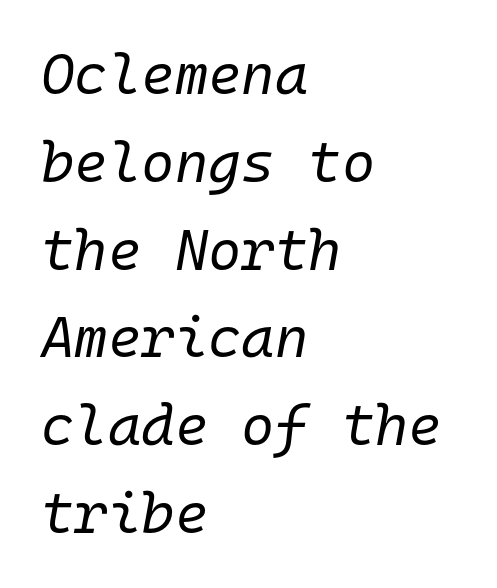
Q: Is the text bold? A: No.
Q: Is the text italic (slanted)? A: Yes, it leans right by about 10 degrees.
Q: Is the text underlined? A: No.
Q: How is the paragraph aligned? A: Left-aligned.
Q: Is the spacing between letters normal or unusually wide? A: Normal.
Q: Is the spacing between lines tight, normal or loose? A: Normal.
Q: Width (condensed, normal, or wide)? A: Normal.
Q: Stroke contrast? A: Low.
Q: x-height? A: Medium.
Q: Monospaced? A: Yes.
